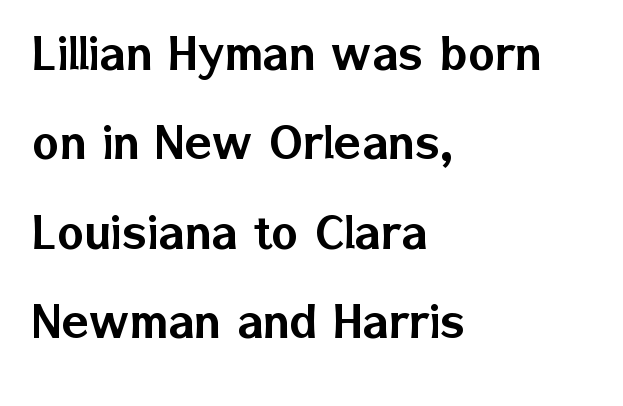
Q: Is the text italic (slanted)? A: No, it is upright.
Q: Is the typeface a serif or a sans-serif typeface? A: Sans-serif.
Q: Is the text underlined? A: No.
Q: How is the paragraph aligned? A: Left-aligned.
Q: Is the spacing between letters normal or unusually wide? A: Normal.
Q: Is the spacing between lines tight, normal or loose? A: Normal.
Q: Width (condensed, normal, or wide)? A: Normal.
Q: Stroke contrast? A: Low.
Q: x-height? A: Medium.
Q: Monospaced? A: No.
